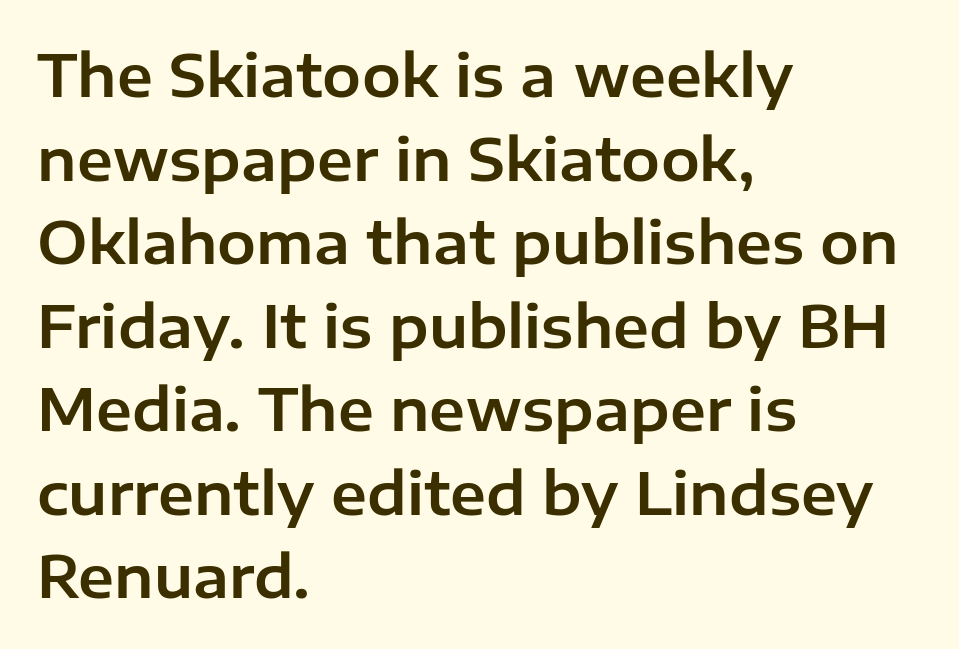
Q: Is the text italic (slanted)? A: No, it is upright.
Q: Is the typeface a serif or a sans-serif typeface? A: Sans-serif.
Q: Is the text underlined? A: No.
Q: How is the paragraph aligned? A: Left-aligned.
Q: Is the spacing between letters normal or unusually wide? A: Normal.
Q: Is the spacing between lines tight, normal or loose? A: Normal.
Q: Width (condensed, normal, or wide)? A: Normal.
Q: Stroke contrast? A: Low.
Q: x-height? A: Medium.
Q: Monospaced? A: No.
